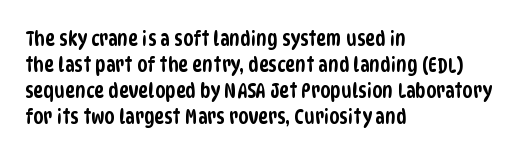
{"underline": "no", "align": "left", "line_spacing_ratio": 1.24, "letter_spacing": "normal", "letter_spacing_em": 0.0, "glyph_px": 21}
